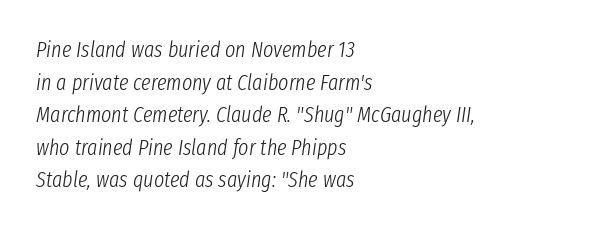
{"italic": "yes", "lean": "right", "slant_degrees": 8, "bold": "no", "underline": "no", "align": "left", "line_spacing": "normal", "line_spacing_ratio": 1.48, "letter_spacing": "normal", "letter_spacing_em": 0.0, "glyph_px": 22}
